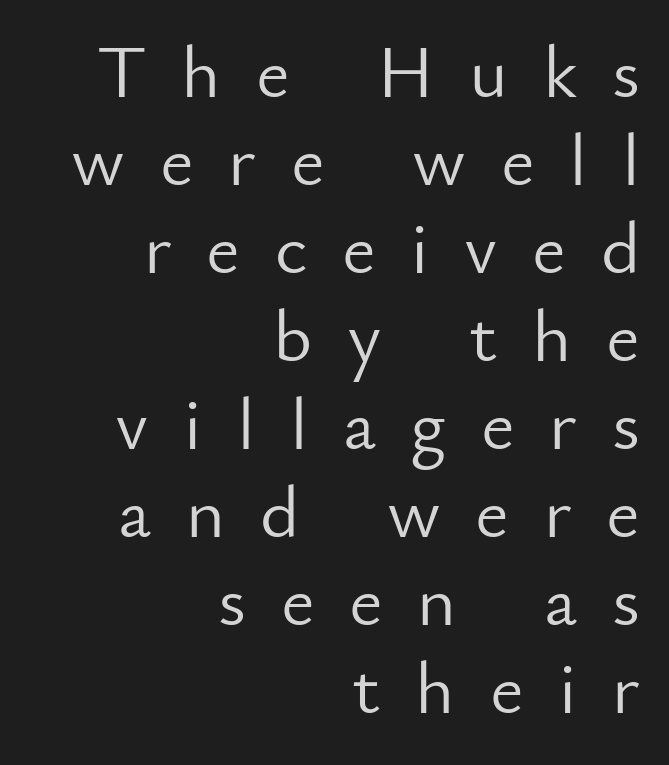
The image shows 74 px light sans-serif type, upright; set right-aligned, line spacing 1.19x, unusually wide letter spacing (+0.47 em), not underlined; low stroke contrast and a small x-height.
